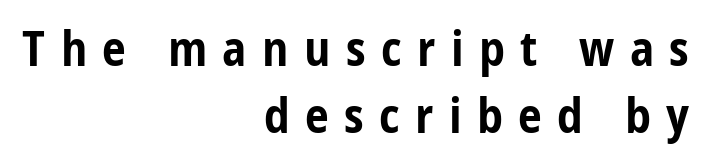
Q: Is the text bold? A: Yes.
Q: Is the text italic (slanted)? A: No, it is upright.
Q: Is the typeface a serif or a sans-serif typeface? A: Sans-serif.
Q: Is the text underlined? A: No.
Q: How is the paragraph aligned? A: Right-aligned.
Q: Is the spacing between letters normal or unusually wide? A: Unusually wide.
Q: Is the spacing between lines tight, normal or loose? A: Normal.
Q: Width (condensed, normal, or wide)? A: Condensed.
Q: Stroke contrast? A: Low.
Q: x-height? A: Medium.
Q: Monospaced? A: No.
